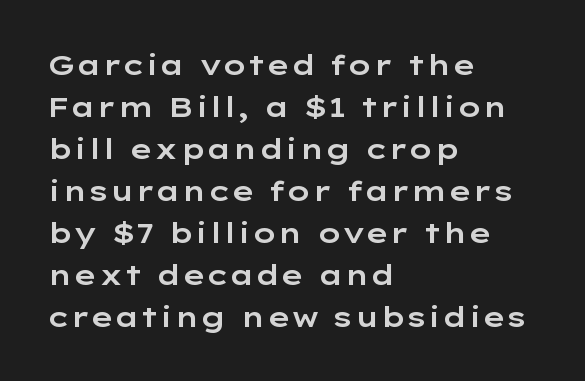
{"serif": "no", "italic": "no", "width": "wide", "stroke_contrast": "low", "x_height": "medium", "monospaced": "no", "underline": "no", "align": "left", "line_spacing": "normal", "line_spacing_ratio": 1.5, "letter_spacing": "normal", "letter_spacing_em": 0.0, "glyph_px": 28}
